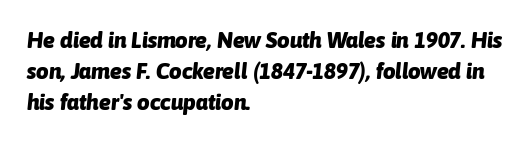
The image shows 22 px bold type, italic (leaning right); set left-aligned, normal line spacing (1.4x), normal letter spacing, not underlined.
